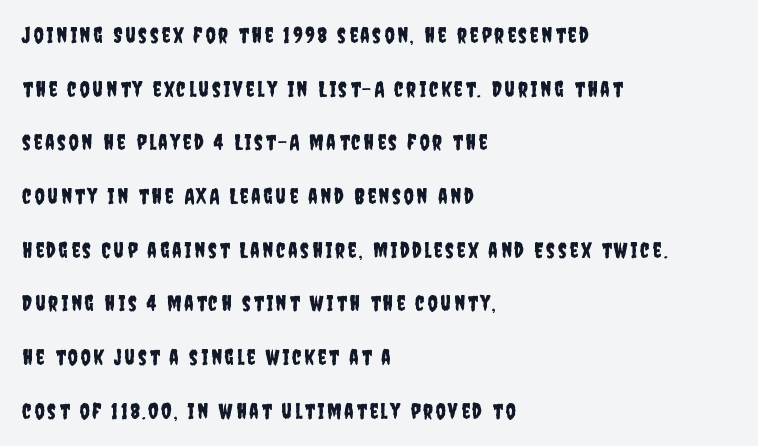
Q: Is the text italic (slanted)? A: No, it is upright.
Q: Is the text underlined? A: No.
Q: How is the paragraph aligned? A: Left-aligned.
Q: Is the spacing between lines tight, normal or loose? A: Loose.
